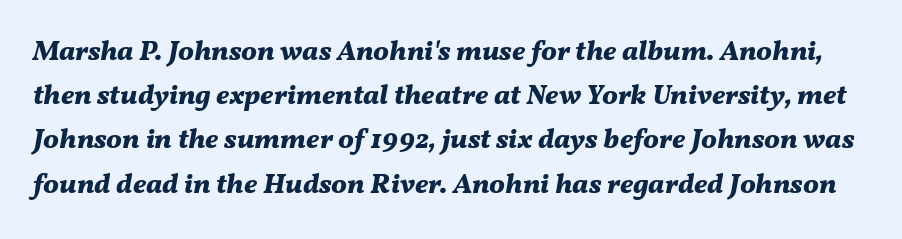
{"italic": "yes", "lean": "right", "slant_degrees": 11, "bold": "yes", "weight": "bold", "width": "normal", "stroke_contrast": "medium", "x_height": "medium", "monospaced": "no", "underline": "no", "line_spacing": "normal", "line_spacing_ratio": 1.58, "letter_spacing": "normal", "letter_spacing_em": 0.0, "glyph_px": 28}
